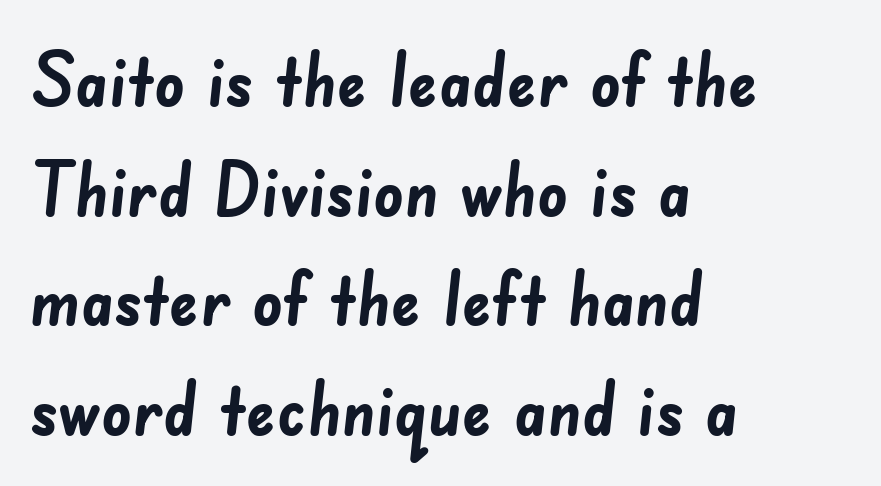
{"serif": "no", "bold": "yes", "weight": "semibold", "width": "normal", "stroke_contrast": "low", "x_height": "small", "monospaced": "no", "underline": "no", "align": "left", "line_spacing": "normal", "line_spacing_ratio": 1.48, "letter_spacing": "normal", "letter_spacing_em": 0.0, "glyph_px": 74}
